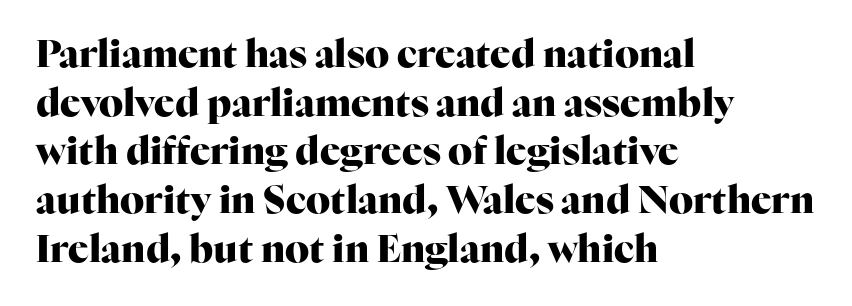
Q: Is the text bold? A: Yes.
Q: Is the text italic (slanted)? A: No, it is upright.
Q: Is the typeface a serif or a sans-serif typeface? A: Serif.
Q: Is the text underlined? A: No.
Q: How is the paragraph aligned? A: Left-aligned.
Q: Is the spacing between letters normal or unusually wide? A: Normal.
Q: Is the spacing between lines tight, normal or loose? A: Normal.
Q: Width (condensed, normal, or wide)? A: Normal.
Q: Stroke contrast? A: High.
Q: x-height? A: Medium.
Q: Monospaced? A: No.
